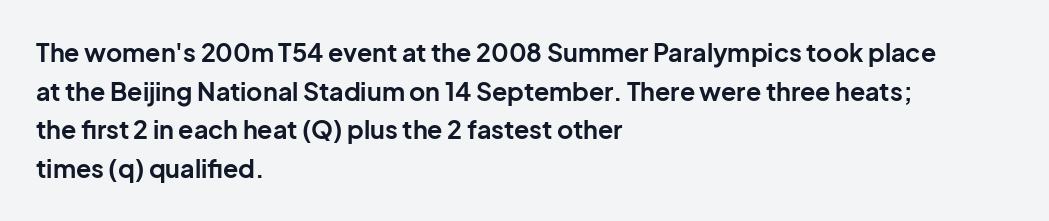
{"italic": "no", "bold": "yes", "underline": "no", "align": "left", "line_spacing": "normal", "line_spacing_ratio": 1.55, "letter_spacing": "normal", "letter_spacing_em": 0.0, "glyph_px": 25}
